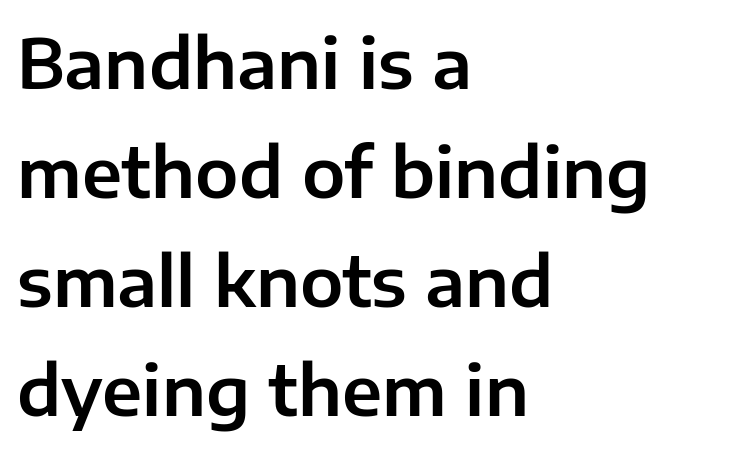
{"serif": "no", "italic": "no", "width": "normal", "stroke_contrast": "low", "x_height": "medium", "monospaced": "no", "underline": "no", "align": "left", "line_spacing": "normal", "line_spacing_ratio": 1.58, "letter_spacing": "normal", "letter_spacing_em": 0.0, "glyph_px": 69}
